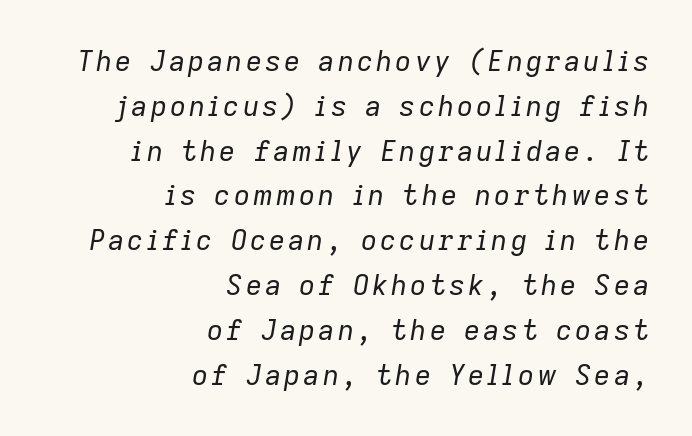
The letters advance in unequal steps, a hallmark of proportional type. The passage shown is not bold in any degree. Does the copy run flush right? Yes — the right margin is perfectly even. Has an underline been added? It has not.
